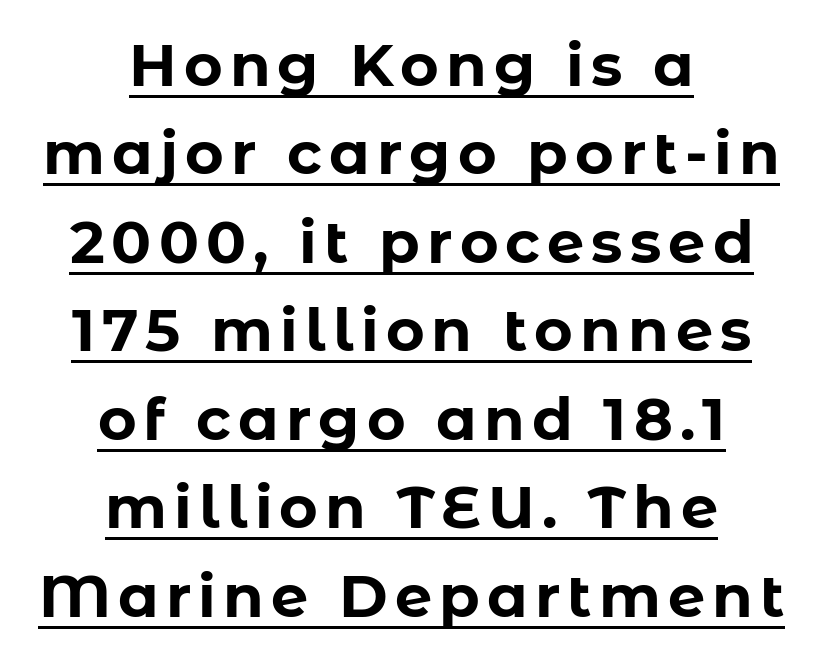
{"serif": "no", "italic": "no", "bold": "yes", "weight": "bold", "width": "normal", "stroke_contrast": "low", "x_height": "medium", "monospaced": "no", "underline": "yes", "align": "center", "line_spacing": "normal", "line_spacing_ratio": 1.5, "glyph_px": 59}
